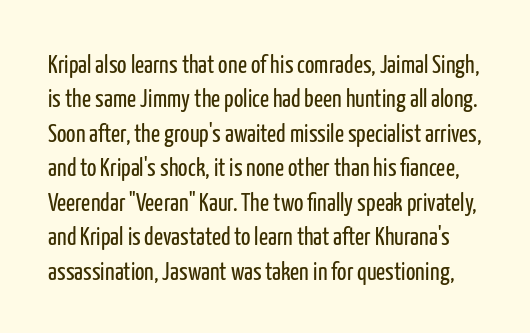
Q: Is the text bold? A: No.
Q: Is the text italic (slanted)? A: No, it is upright.
Q: Is the text underlined? A: No.
Q: Is the spacing between letters normal or unusually wide? A: Normal.
Q: Is the spacing between lines tight, normal or loose? A: Normal.
